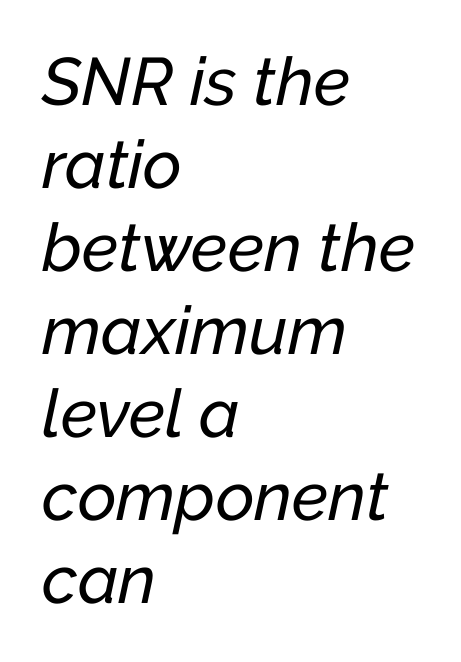
The image shows 67 px text type, italic (leaning right); set left-aligned, line spacing 1.24x, normal letter spacing, not underlined; low stroke contrast and a medium x-height.
